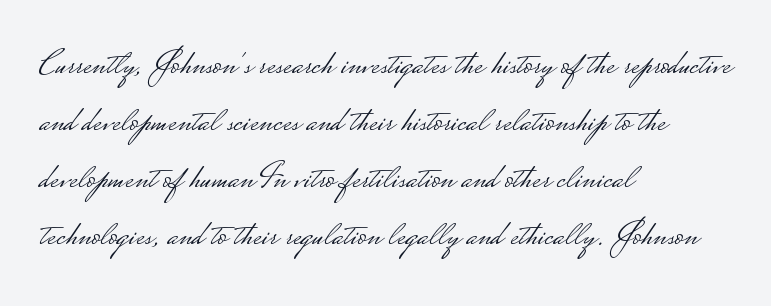
{"serif": "no", "bold": "no", "weight": "light", "width": "wide", "stroke_contrast": "low", "monospaced": "no", "underline": "no", "align": "left", "line_spacing": "normal", "line_spacing_ratio": 1.54, "letter_spacing": "normal", "letter_spacing_em": 0.0, "glyph_px": 37}
